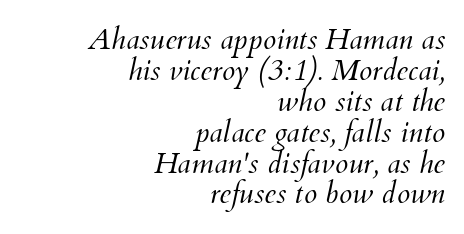
The image shows 30 px light type, italic (leaning right); set right-aligned, tight line spacing (1.03x), normal letter spacing, not underlined; medium stroke contrast and a small x-height.
